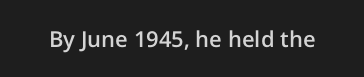
{"italic": "no", "bold": "semi", "underline": "no", "letter_spacing": "normal", "letter_spacing_em": 0.0, "glyph_px": 22}
